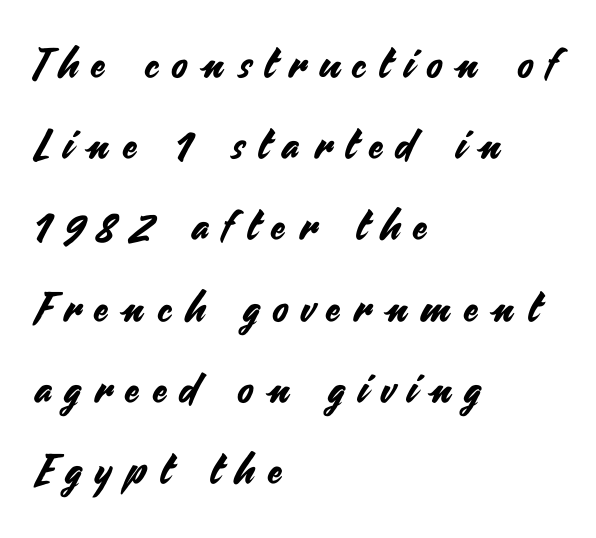
Here the designer chose a conventional face with non-uniform glyph widths. The strip under each line holds only bare page. Left-aligned paragraph, ragged on the right. The rendering uses a large line-height, opening up the rows. The passage shown is typeset with a sans-serif family.
